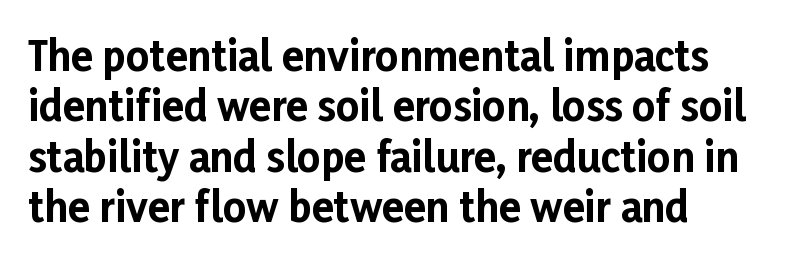
The image shows 40 px bold sans-serif type, upright; set normal line spacing (1.26x), normal letter spacing, not underlined; low stroke contrast and a medium x-height.
